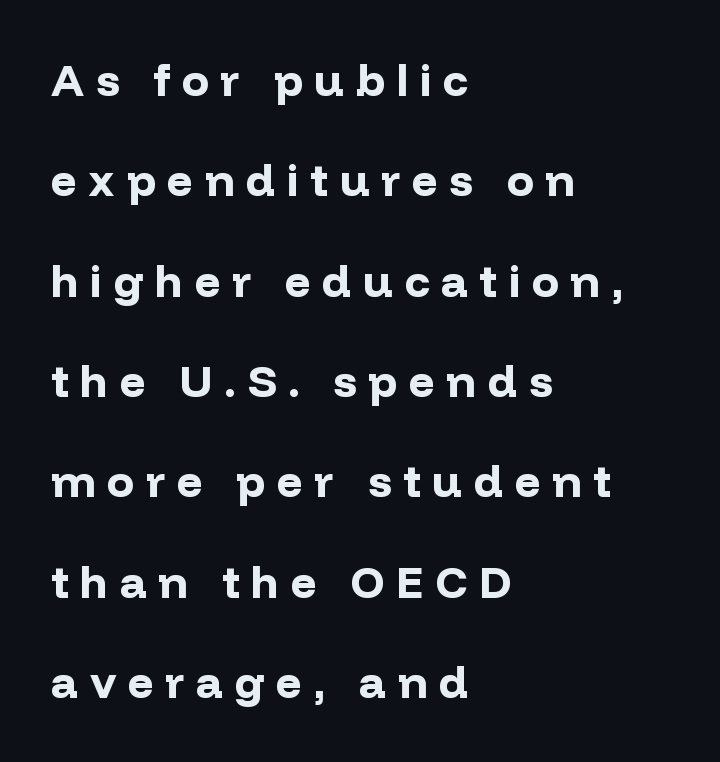
The image shows 45 px bold sans-serif type, upright; set left-aligned, loose line spacing (2.23x), unusually wide letter spacing (+0.26 em), not underlined; low stroke contrast and a medium x-height.
